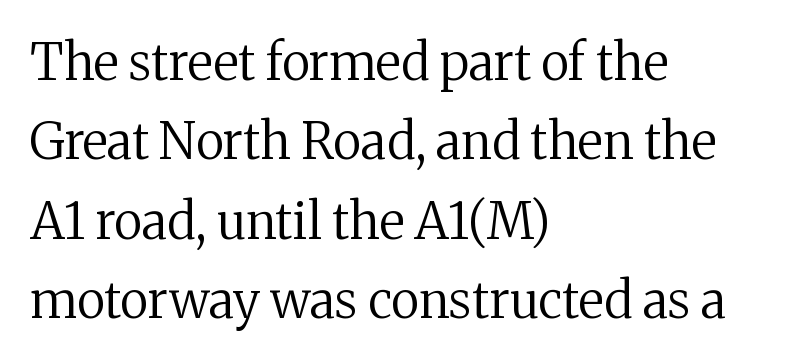
Is the letter spacing exaggerated? No — it looks like the ordinary default. This rendering features lettering with no underline. Is there any slant? The stems are plumb. Normally led — the rows are evenly, conventionally spaced. These lines are composed in type with serifs.
